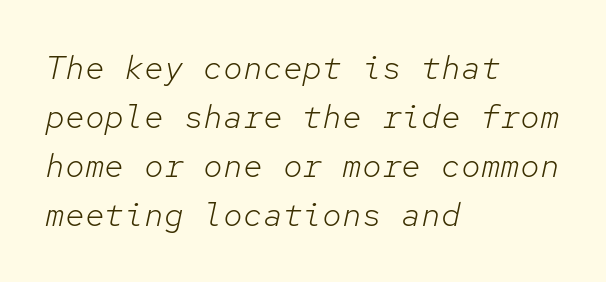
The image shows 33 px light type, italic (leaning right), monospaced; set left-aligned, normal line spacing (1.48x), normal letter spacing, not underlined; low stroke contrast and a medium x-height.
